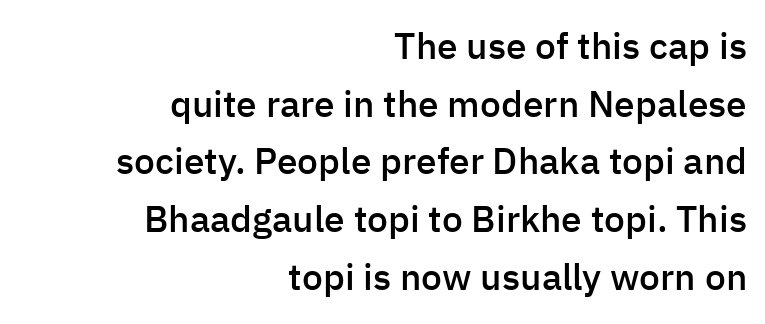
The type is set solid horizontally, with unmodified tracking. Every letter is mildly thick-stroked: semibold rather than bold. Students, observe: this is what conventionally led text looks like. Line endings align vertically; line beginnings do not. Check the space under the baseline: it is left empty. Proportional: the letters do not fall into vertical columns.
